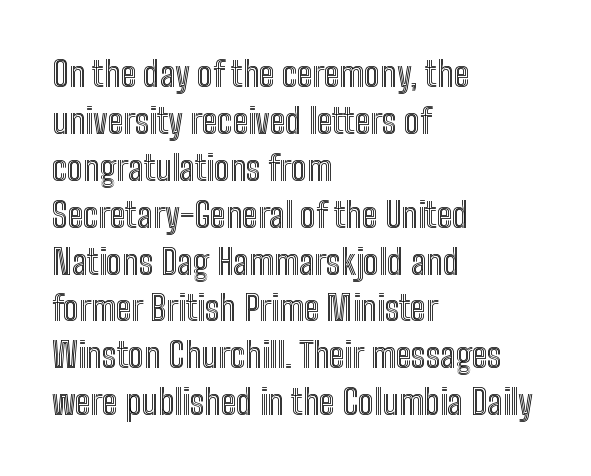
Type without underlining. In terms of leading, this rendering sits right in the middle. Notice how the passage keeps a crisp vertical edge on the left only. Look at the tracking — it's just the regular setting, nothing added. Ascenders rise straight up at ninety degrees. The face used here is proportionally spaced, like ordinary book or web type.
